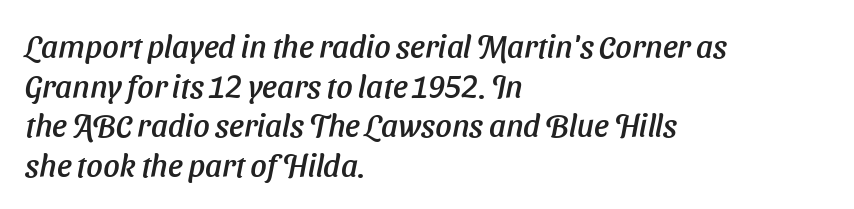
{"italic": "yes", "lean": "right", "slant_degrees": 11, "width": "normal", "stroke_contrast": "low", "x_height": "medium", "monospaced": "no", "underline": "no", "align": "left", "line_spacing_ratio": 1.24, "letter_spacing": "normal", "letter_spacing_em": 0.0, "glyph_px": 32}
